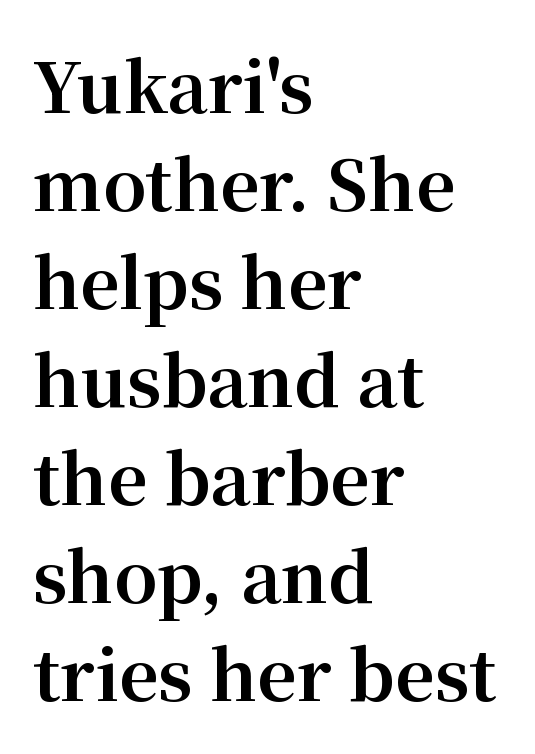
{"serif": "yes", "italic": "no", "bold": "yes", "weight": "bold", "width": "normal", "stroke_contrast": "medium", "x_height": "medium", "monospaced": "no", "underline": "no", "align": "left", "line_spacing": "normal", "line_spacing_ratio": 1.42, "letter_spacing": "normal", "letter_spacing_em": 0.0, "glyph_px": 69}
